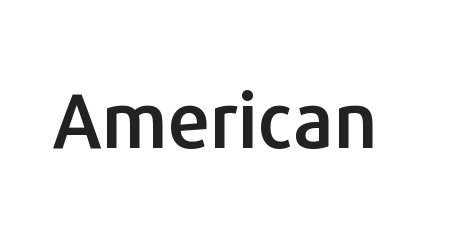
{"serif": "no", "italic": "no", "width": "normal", "stroke_contrast": "low", "x_height": "medium", "monospaced": "no", "underline": "no", "letter_spacing": "normal", "letter_spacing_em": 0.0, "glyph_px": 76}
